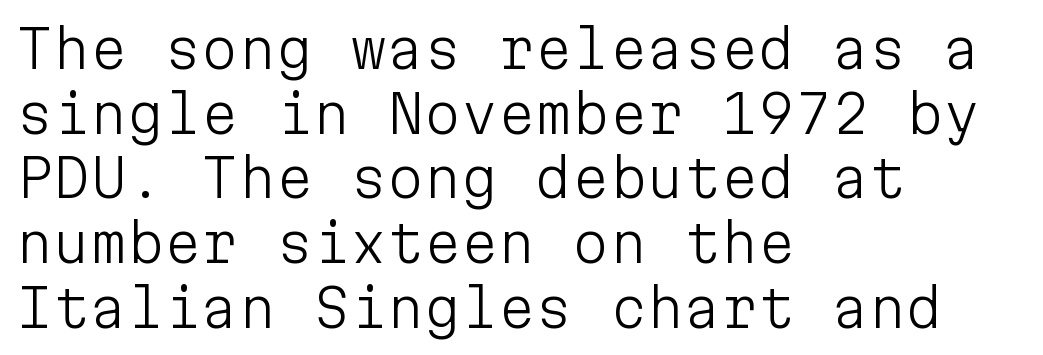
The image shows 53 px light sans-serif type, upright, monospaced; set left-aligned, line spacing 1.22x, normal letter spacing, not underlined; low stroke contrast and a medium x-height.
